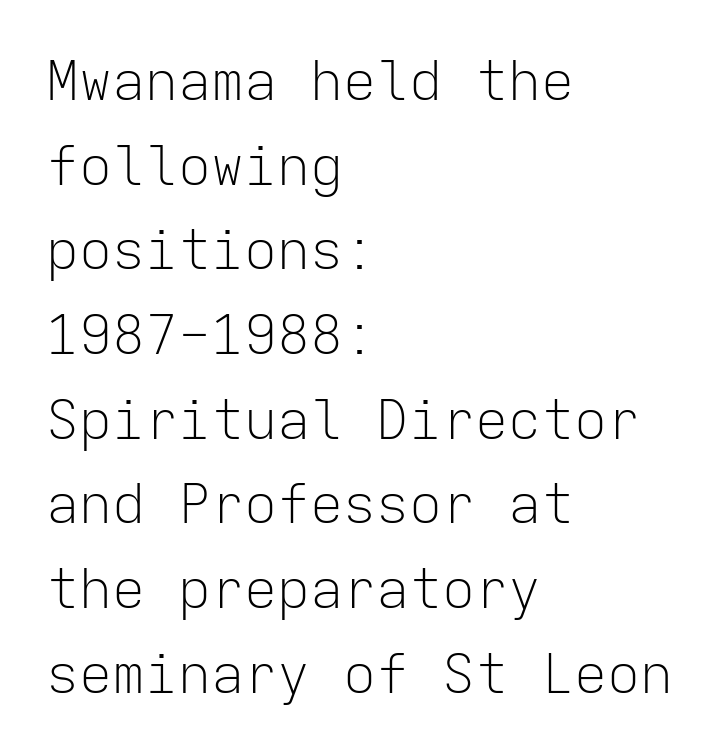
Between one letter and the next there's only the usual sliver of space. The passage is arranged the way most books set body copy — flush left. Is there any slant? The stems are plumb. How would I describe the line gaps? Plain and ordinary. Looks like terminal output: every glyph gets an equal slot.
